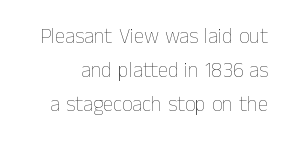
Q: Is the text bold? A: No.
Q: Is the text italic (slanted)? A: No, it is upright.
Q: Is the text underlined? A: No.
Q: Is the spacing between letters normal or unusually wide? A: Normal.
Q: Is the spacing between lines tight, normal or loose? A: Normal.
